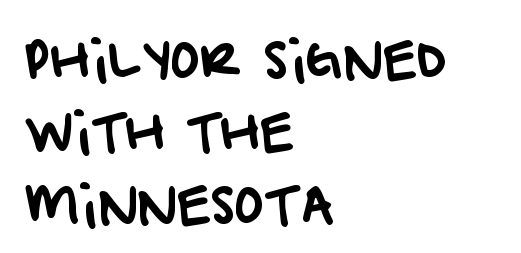
If you drew a ruler down the left edge, every line would touch it. This sample uses plain, unmodified letter spacing. The block of text has a typical density, with ordinary space between rows. The zone under the glyphs is completely vacant. Are there feet on the stems? There aren't — it's a sans. Here the designer chose a conventional face with non-uniform glyph widths.
